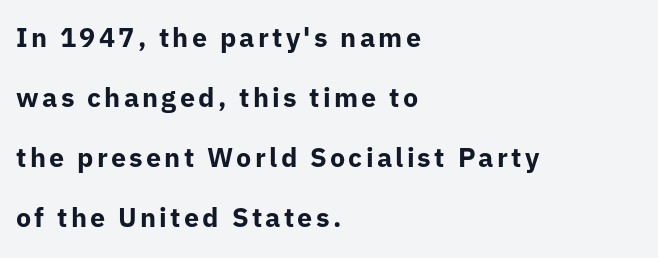
The image shows 27 px bold type, upright; set left-aligned, loose line spacing (2.22x), not underlined.
